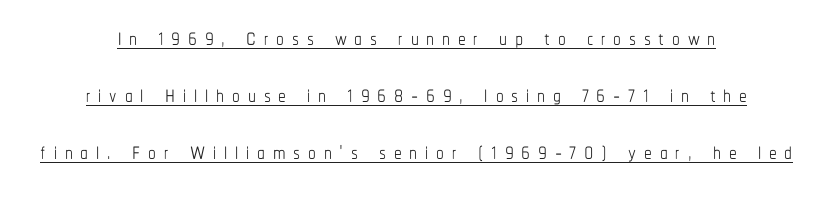
A typesetter would call this proportional, since set widths differ per character. What stands out about the letter spacing? Its width — letters are far apart. Looks like someone drew a line under every word here. This rendering uses center alignment, leaving both contours irregular but symmetric.
